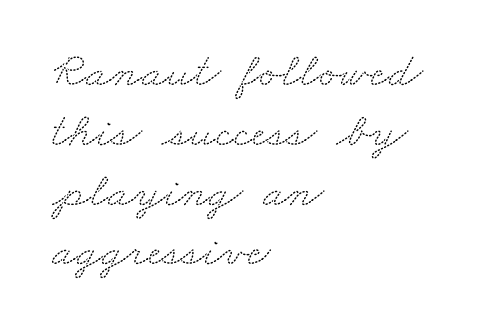
{"serif": "yes", "width": "wide", "stroke_contrast": "medium", "x_height": "small", "monospaced": "no", "underline": "no", "align": "left", "line_spacing_ratio": 1.22, "letter_spacing": "normal", "letter_spacing_em": 0.0, "glyph_px": 49}
